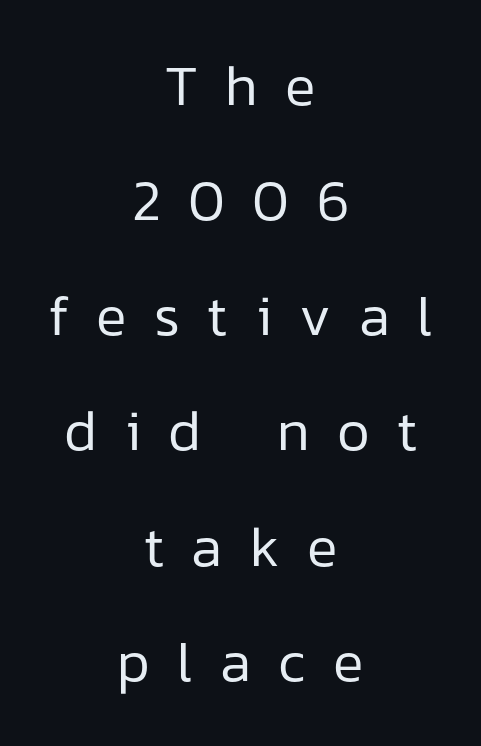
{"serif": "no", "italic": "no", "bold": "no", "weight": "regular", "width": "normal", "stroke_contrast": "low", "x_height": "medium", "monospaced": "no", "underline": "no", "align": "center", "line_spacing": "loose", "line_spacing_ratio": 2.02, "letter_spacing": "wide", "letter_spacing_em": 0.48, "glyph_px": 57}
